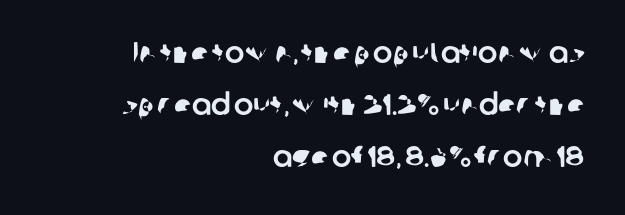
Q: Is the typeface a serif or a sans-serif typeface? A: Sans-serif.
Q: Is the text underlined? A: No.
Q: How is the paragraph aligned? A: Right-aligned.
Q: Is the spacing between letters normal or unusually wide? A: Normal.
Q: Width (condensed, normal, or wide)? A: Normal.
Q: Stroke contrast? A: Low.
Q: x-height? A: Medium.
Q: Monospaced? A: No.
